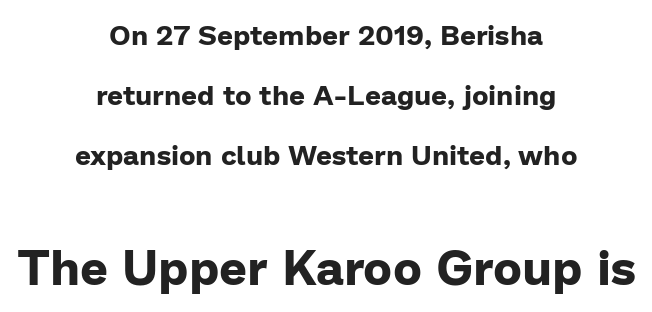
{"serif": "no", "italic": "no", "bold": "yes", "weight": "bold", "width": "normal", "stroke_contrast": "low", "x_height": "medium", "monospaced": "no", "underline": "no", "align": "center", "line_spacing": "loose", "line_spacing_ratio": 2.14, "letter_spacing": "normal", "letter_spacing_em": 0.0, "larger_block": "second", "size_ratio": 1.75, "glyph_px": 49}
